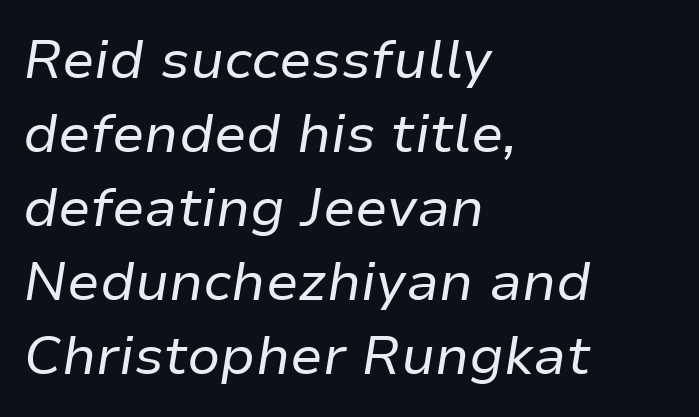
Q: Is the text bold? A: No.
Q: Is the text italic (slanted)? A: Yes, it leans right by about 9 degrees.
Q: Is the text underlined? A: No.
Q: How is the paragraph aligned? A: Left-aligned.
Q: Is the spacing between letters normal or unusually wide? A: Normal.
Q: Is the spacing between lines tight, normal or loose? A: Normal.
Q: Width (condensed, normal, or wide)? A: Normal.
Q: Stroke contrast? A: Low.
Q: x-height? A: Medium.
Q: Monospaced? A: No.
